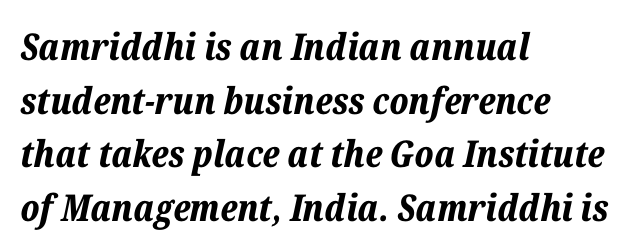
Q: Is the text bold? A: Yes.
Q: Is the text italic (slanted)? A: Yes, it leans right by about 12 degrees.
Q: Is the text underlined? A: No.
Q: How is the paragraph aligned? A: Left-aligned.
Q: Is the spacing between letters normal or unusually wide? A: Normal.
Q: Is the spacing between lines tight, normal or loose? A: Normal.
Q: Width (condensed, normal, or wide)? A: Normal.
Q: Stroke contrast? A: Low.
Q: x-height? A: Medium.
Q: Monospaced? A: No.
